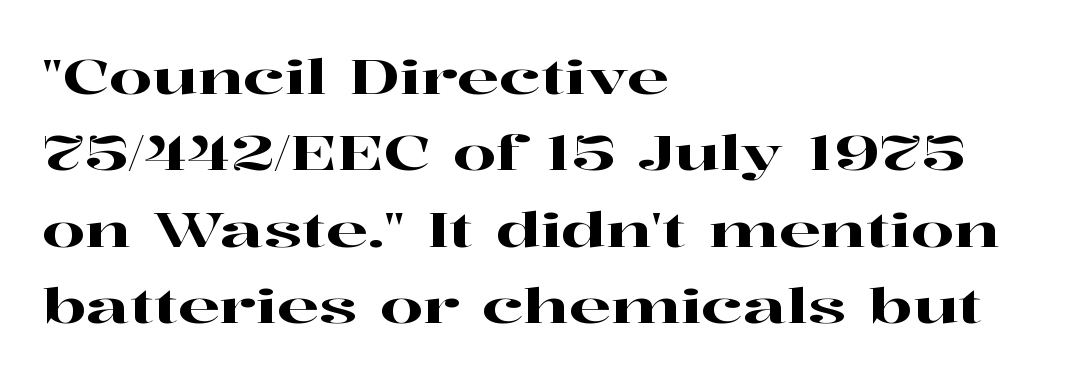
Q: Is the text italic (slanted)? A: No, it is upright.
Q: Is the typeface a serif or a sans-serif typeface? A: Serif.
Q: Is the text underlined? A: No.
Q: How is the paragraph aligned? A: Left-aligned.
Q: Is the spacing between letters normal or unusually wide? A: Normal.
Q: Is the spacing between lines tight, normal or loose? A: Normal.
Q: Width (condensed, normal, or wide)? A: Wide.
Q: Stroke contrast? A: High.
Q: x-height? A: Medium.
Q: Monospaced? A: No.
